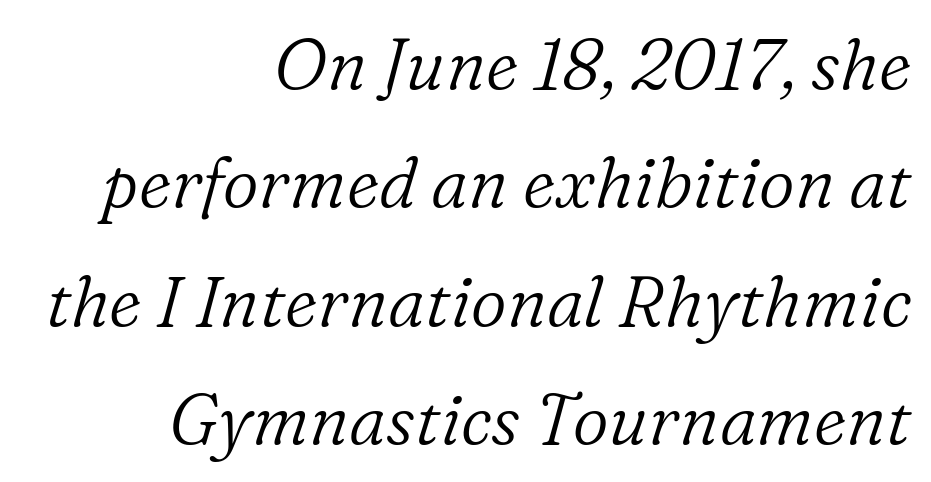
Q: Is the text bold? A: No.
Q: Is the text italic (slanted)? A: Yes, it leans right by about 16 degrees.
Q: Is the typeface a serif or a sans-serif typeface? A: Serif.
Q: Is the text underlined? A: No.
Q: How is the paragraph aligned? A: Right-aligned.
Q: Is the spacing between letters normal or unusually wide? A: Normal.
Q: Is the spacing between lines tight, normal or loose? A: Normal.
Q: Width (condensed, normal, or wide)? A: Normal.
Q: Stroke contrast? A: Low.
Q: x-height? A: Medium.
Q: Monospaced? A: No.
